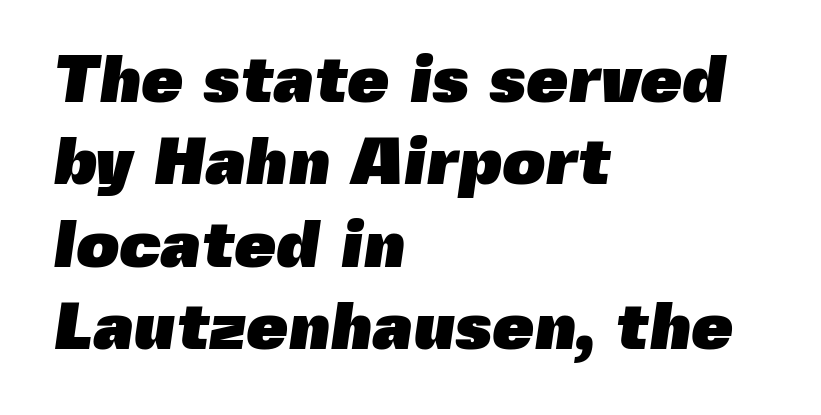
Words appear dense and cohesive because spacing is normal. Each line starts at the same left margin while the right side varies. Plenty of ink on the page — the face is bold. Type without underlining. Here the designer chose a conventional face with non-uniform glyph widths. The text was rendered using a sans face with plain stroke endings.
